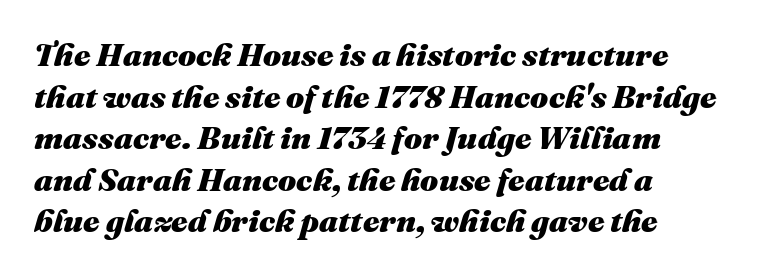
Q: Is the text bold? A: Yes.
Q: Is the text italic (slanted)? A: Yes, it leans right by about 16 degrees.
Q: Is the text underlined? A: No.
Q: How is the paragraph aligned? A: Left-aligned.
Q: Is the spacing between letters normal or unusually wide? A: Normal.
Q: Is the spacing between lines tight, normal or loose? A: Normal.
Q: Width (condensed, normal, or wide)? A: Normal.
Q: Stroke contrast? A: Medium.
Q: x-height? A: Medium.
Q: Monospaced? A: No.
